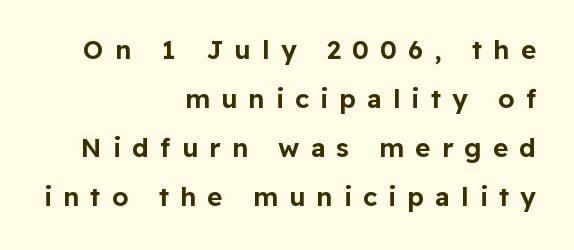
The image shows 26 px text type, upright; set right-aligned, line spacing 1.88x, unusually wide letter spacing (+0.43 em), not underlined.
